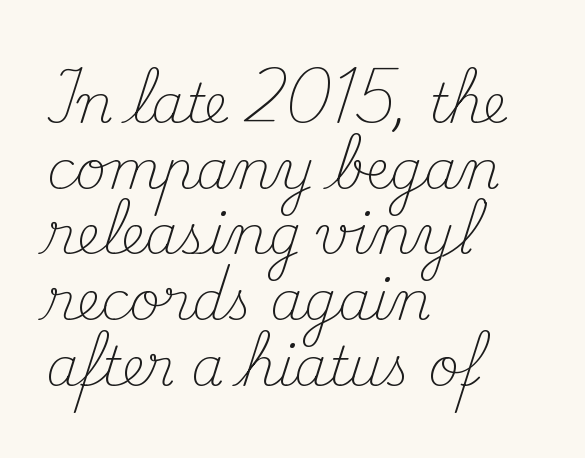
{"serif": "yes", "bold": "no", "weight": "light", "width": "normal", "stroke_contrast": "medium", "x_height": "small", "monospaced": "no", "underline": "no", "align": "left", "line_spacing_ratio": 1.24, "letter_spacing": "normal", "letter_spacing_em": 0.0, "glyph_px": 53}
